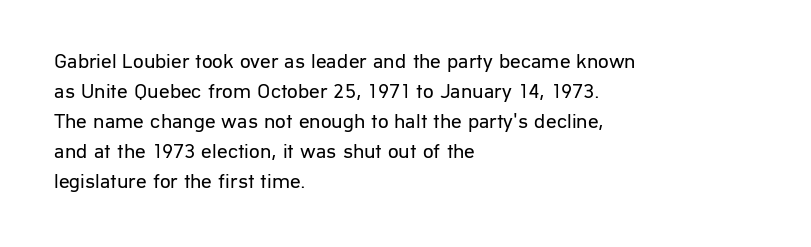
{"italic": "no", "bold": "no", "underline": "no", "align": "left", "line_spacing": "normal", "line_spacing_ratio": 1.43, "letter_spacing": "normal", "letter_spacing_em": 0.0, "glyph_px": 21}
